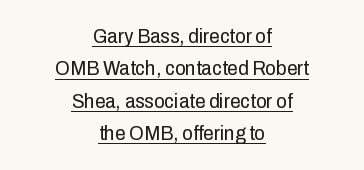
{"italic": "no", "bold": "no", "underline": "yes", "align": "center", "line_spacing": "normal", "line_spacing_ratio": 1.54, "letter_spacing": "normal", "letter_spacing_em": 0.0, "glyph_px": 21}
